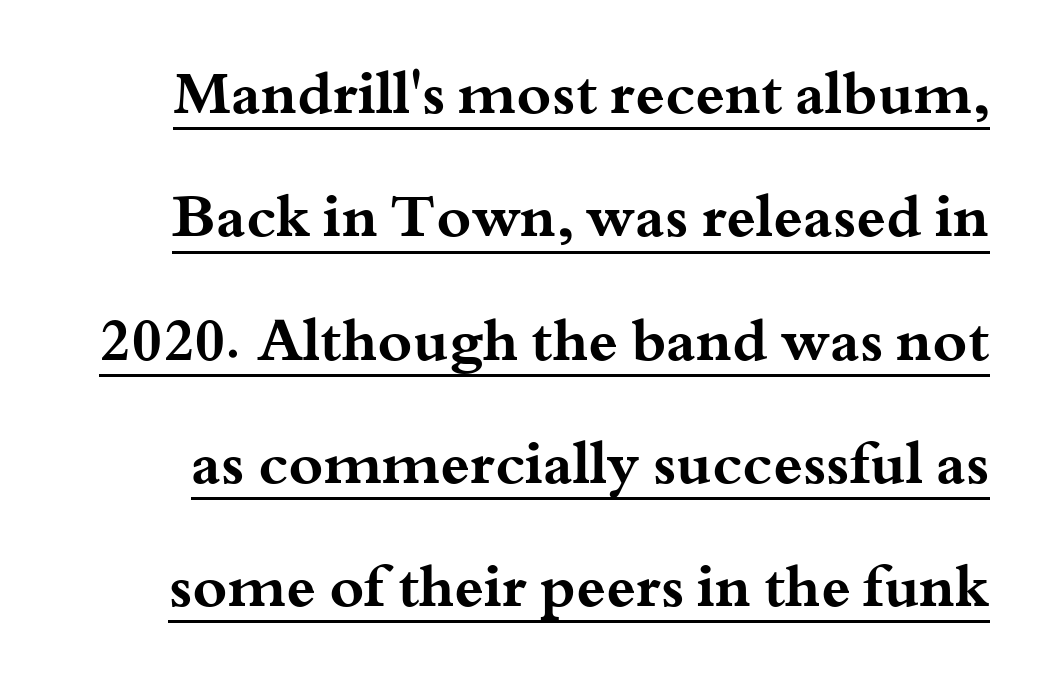
Q: Is the text bold? A: Yes.
Q: Is the text italic (slanted)? A: No, it is upright.
Q: Is the typeface a serif or a sans-serif typeface? A: Serif.
Q: Is the text underlined? A: Yes.
Q: Is the spacing between letters normal or unusually wide? A: Normal.
Q: Is the spacing between lines tight, normal or loose? A: Loose.
Q: Width (condensed, normal, or wide)? A: Wide.
Q: Stroke contrast? A: Medium.
Q: x-height? A: Small.
Q: Monospaced? A: No.
